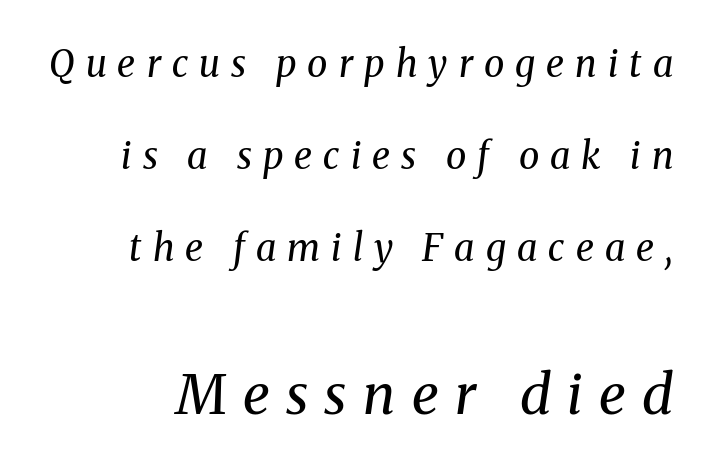
The image shows 55 px regular-weight serif type, italic (leaning right); set loose line spacing (2.48x), unusually wide letter spacing (+0.3 em), not underlined; the second (bottom) block is 1.49x larger; medium stroke contrast and a medium x-height.
